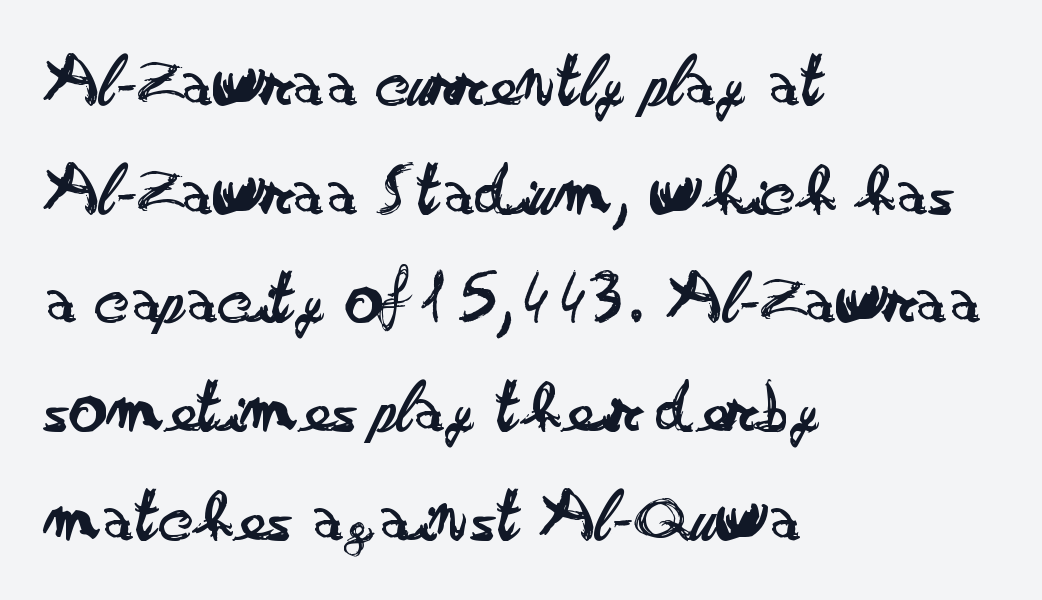
How would I describe the line gaps? Plain and ordinary. Grotesque or geometric, the face here clearly has no serifs. The passage shown is not bold in any degree. Italic: no, the glyphs are upright roman.
